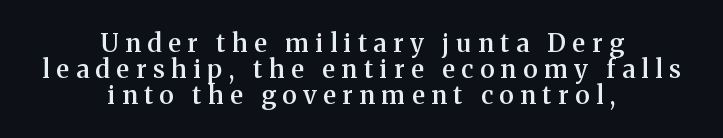
The image shows 25 px text type, upright; set centered, tight line spacing (1.04x), unusually wide letter spacing (+0.27 em), not underlined.
